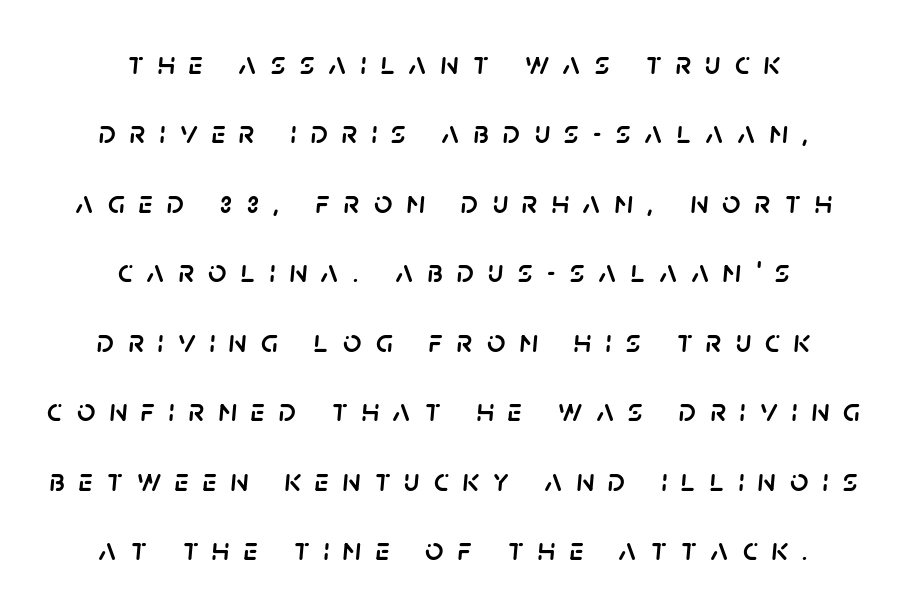
Q: Is the text italic (slanted)? A: Yes, it leans right by about 5 degrees.
Q: Is the text underlined? A: No.
Q: How is the paragraph aligned? A: Centered.
Q: Is the spacing between letters normal or unusually wide? A: Unusually wide.
Q: Is the spacing between lines tight, normal or loose? A: Loose.
Q: Width (condensed, normal, or wide)? A: Normal.
Q: Stroke contrast? A: Low.
Q: x-height? A: Large.
Q: Monospaced? A: No.
